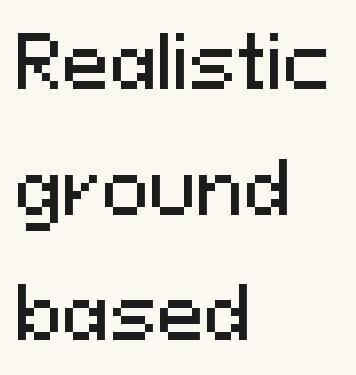
Q: Is the text italic (slanted)? A: No, it is upright.
Q: Is the typeface a serif or a sans-serif typeface? A: Sans-serif.
Q: Is the text underlined? A: No.
Q: How is the paragraph aligned? A: Left-aligned.
Q: Is the spacing between letters normal or unusually wide? A: Normal.
Q: Width (condensed, normal, or wide)? A: Normal.
Q: Stroke contrast? A: Medium.
Q: x-height? A: Medium.
Q: Monospaced? A: No.
